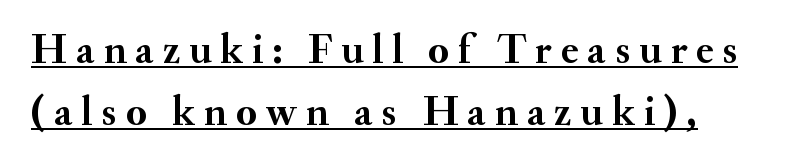
{"serif": "yes", "italic": "no", "bold": "yes", "weight": "semibold", "width": "normal", "stroke_contrast": "medium", "x_height": "small", "monospaced": "no", "underline": "yes", "line_spacing": "normal", "line_spacing_ratio": 1.48, "letter_spacing": "wide", "letter_spacing_em": 0.21, "glyph_px": 42}
